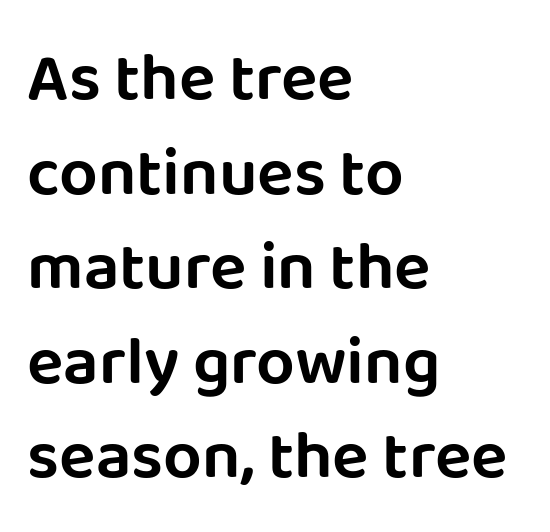
This block has exactly the height ordinary leading produces. If you drew a line through each stem, it would be perfectly vertical. There is no visible air inserted between adjacent glyphs. The passage shown is typed in a proportional face where columns would drift.
